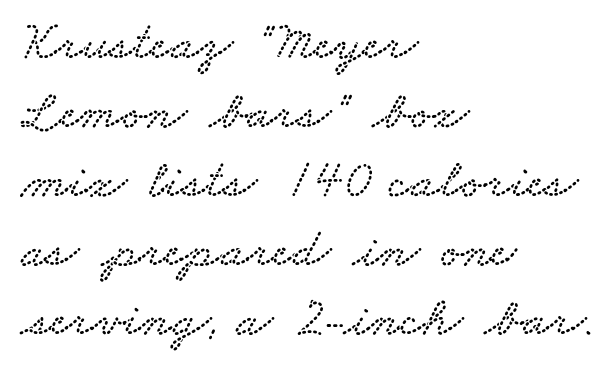
{"serif": "yes", "width": "wide", "stroke_contrast": "low", "x_height": "small", "monospaced": "no", "underline": "no", "align": "left", "line_spacing": "normal", "line_spacing_ratio": 1.28, "letter_spacing": "normal", "letter_spacing_em": 0.0, "glyph_px": 54}
